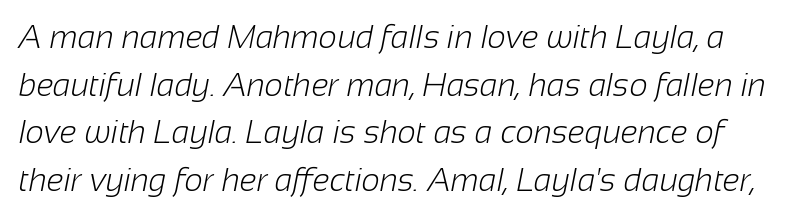
{"serif": "no", "bold": "no", "weight": "light", "width": "normal", "stroke_contrast": "low", "x_height": "medium", "monospaced": "no", "underline": "no", "line_spacing": "normal", "line_spacing_ratio": 1.49, "letter_spacing": "normal", "letter_spacing_em": 0.0, "glyph_px": 32}
